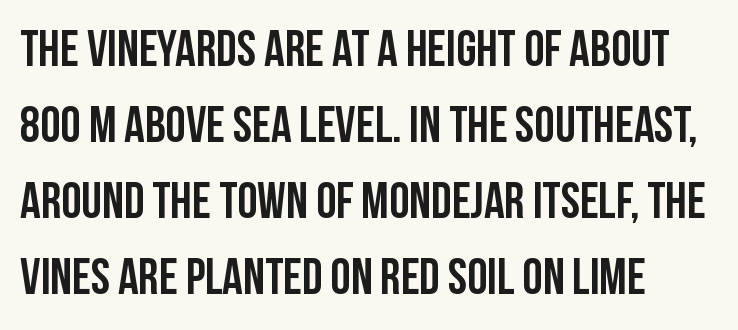
The image shows 51 px condensed sans-serif type, upright; set left-aligned, normal line spacing (1.49x), normal letter spacing, not underlined; low stroke contrast and a large x-height.
